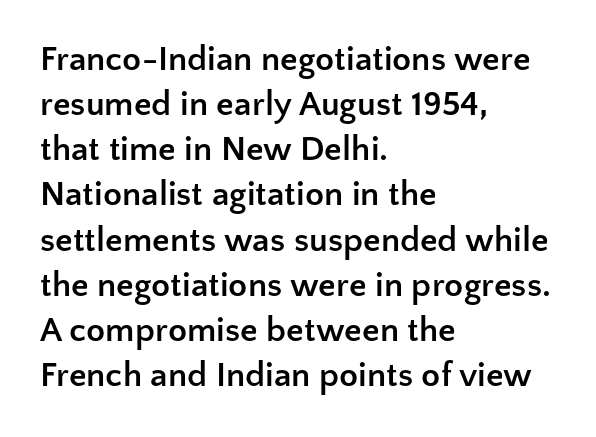
The image shows 35 px semibold sans-serif type, upright; set left-aligned, normal line spacing (1.29x), normal letter spacing, not underlined; low stroke contrast and a medium x-height.
